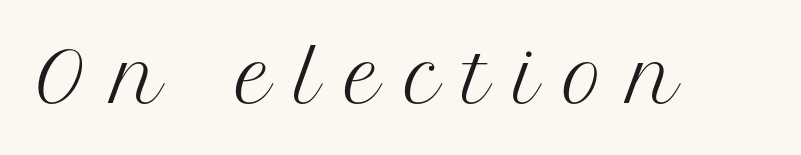
The line texture is sparse and dotted thanks to wide tracking. No letter is thick-stroked: the sample isn't bold. The passage shown is typeset with a serif family. Clear beneath every line of the passage. Spacing verdict: proportional, widths tailored to each character.
